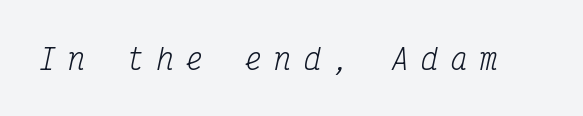
Emphasis-style slanted type is in use. Display-style spreading of the glyphs; the letterfit is very open. These lines are rendered in a fixed-pitch font. Has an underline been added? It has not. The glyphs in this specimen are seriffed. Weight: regular or lighter.
